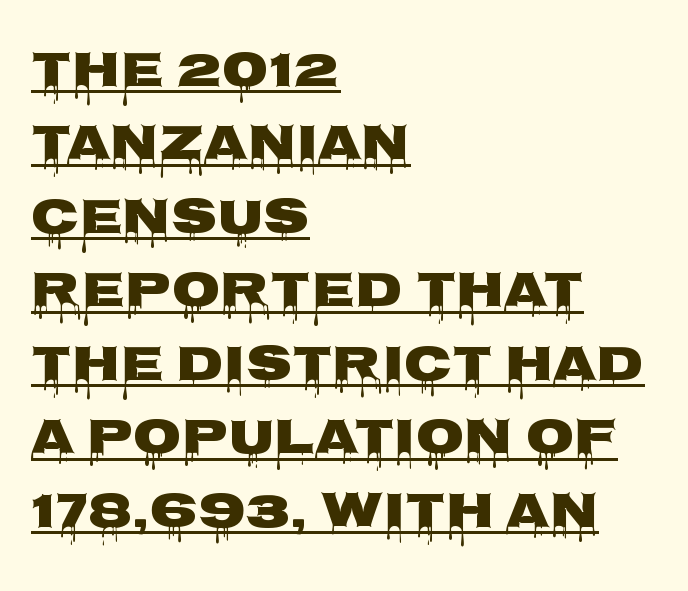
{"serif": "no", "italic": "no", "width": "wide", "stroke_contrast": "low", "x_height": "large", "monospaced": "no", "underline": "yes", "align": "left", "line_spacing": "normal", "line_spacing_ratio": 1.47, "letter_spacing": "normal", "letter_spacing_em": 0.0, "glyph_px": 50}
